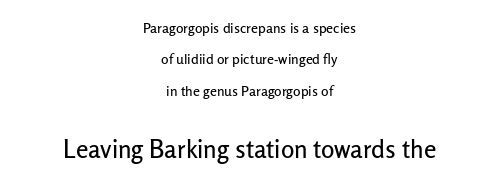
The compositor balanced each line on the midline. Quick note: underline off. Upright lettering throughout. Honestly, the letter spacing is just normal — you wouldn't notice it. A great deal of white space separates one row of letters from the next. A student would notice the bottom passage is typeset larger than what precedes it.
